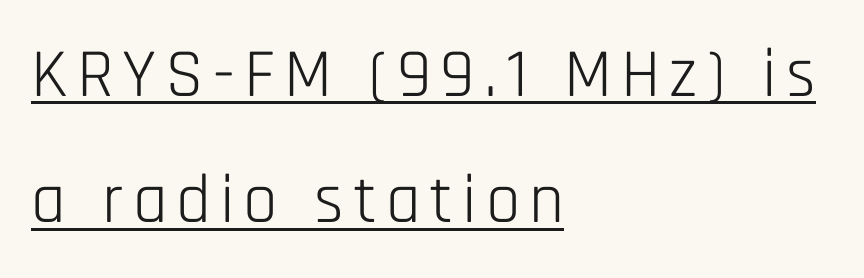
{"serif": "no", "italic": "no", "bold": "no", "weight": "light", "width": "condensed", "stroke_contrast": "low", "x_height": "large", "monospaced": "no", "underline": "yes", "align": "left", "line_spacing_ratio": 1.83, "glyph_px": 69}
